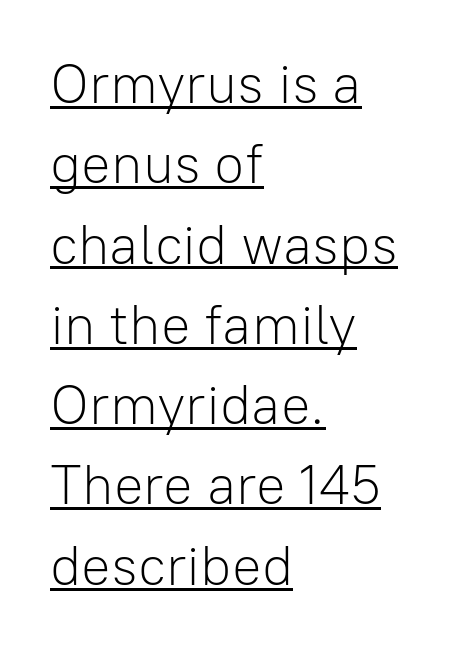
Honestly, the underline is the first thing you notice here. You could call the tracking neutral — neither tight nor loose. If you measured baseline to baseline, you'd find a middling distance. In terms of posture, this sample is upright.
